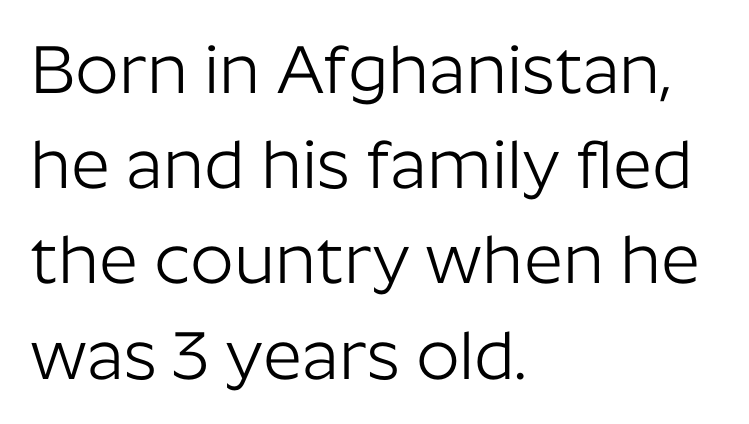
Spacing verdict: proportional, widths tailored to each character. No letter is thick-stroked: the sample isn't bold. Default kerning and tracking; the words read as compact shapes. If you measured baseline to baseline, you'd find a middling distance. Reading down the block, your eye returns to a fixed left position each line. The characters display no serif detailing; their extremities are plain.
